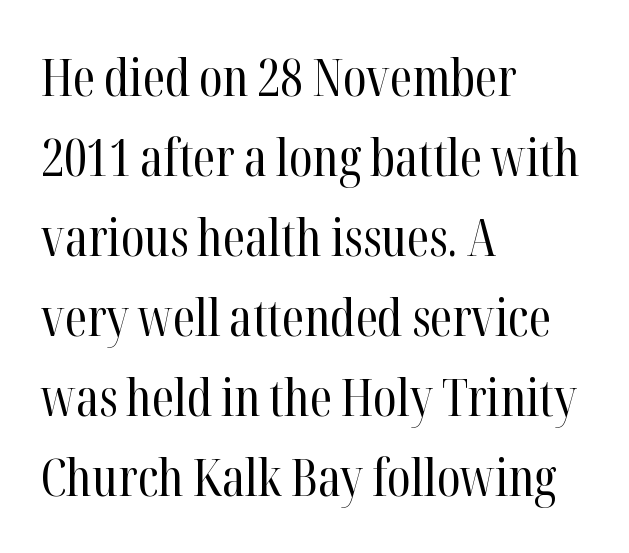
Q: Is the text bold? A: No.
Q: Is the text italic (slanted)? A: No, it is upright.
Q: Is the typeface a serif or a sans-serif typeface? A: Serif.
Q: Is the text underlined? A: No.
Q: How is the paragraph aligned? A: Left-aligned.
Q: Is the spacing between letters normal or unusually wide? A: Normal.
Q: Is the spacing between lines tight, normal or loose? A: Normal.
Q: Width (condensed, normal, or wide)? A: Condensed.
Q: Stroke contrast? A: High.
Q: x-height? A: Medium.
Q: Monospaced? A: No.
